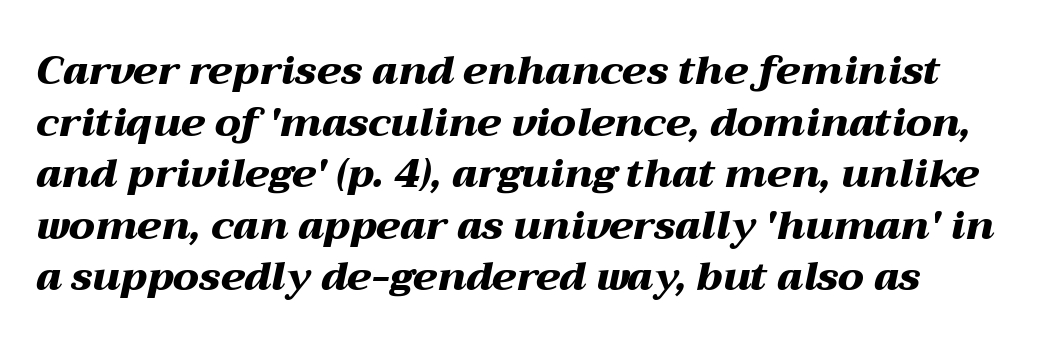
Compared with ordinary roman type, these characters are visibly tilted. These lines are rendered in a variable-pitch font. Caption: bold face, heavy strokes. Letter spacing: default. The space beneath each line is pristine and unruled. Quick note: interline space is typical.
